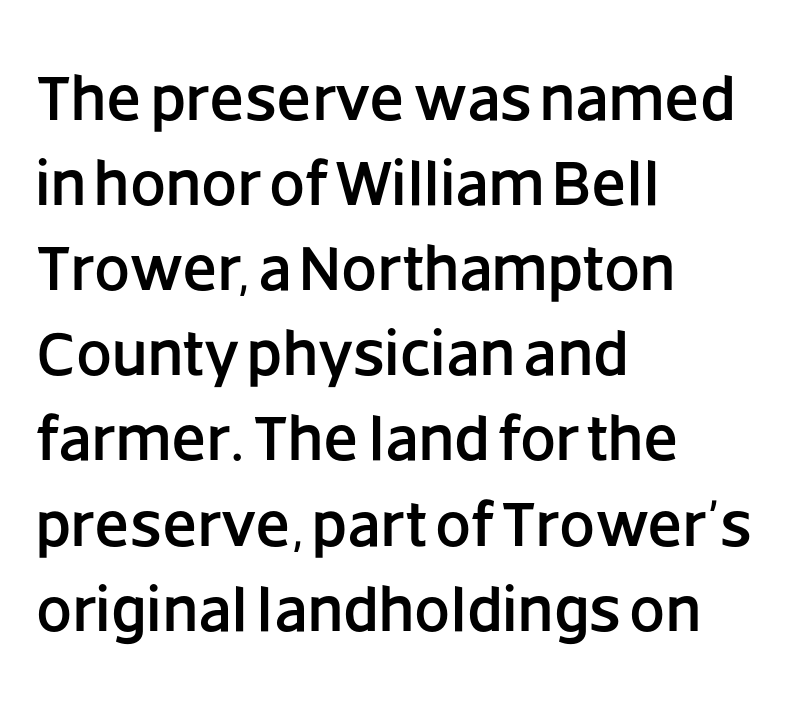
Q: Is the text italic (slanted)? A: No, it is upright.
Q: Is the typeface a serif or a sans-serif typeface? A: Sans-serif.
Q: Is the text underlined? A: No.
Q: How is the paragraph aligned? A: Left-aligned.
Q: Is the spacing between letters normal or unusually wide? A: Normal.
Q: Is the spacing between lines tight, normal or loose? A: Normal.
Q: Width (condensed, normal, or wide)? A: Normal.
Q: Stroke contrast? A: Low.
Q: x-height? A: Large.
Q: Monospaced? A: No.
